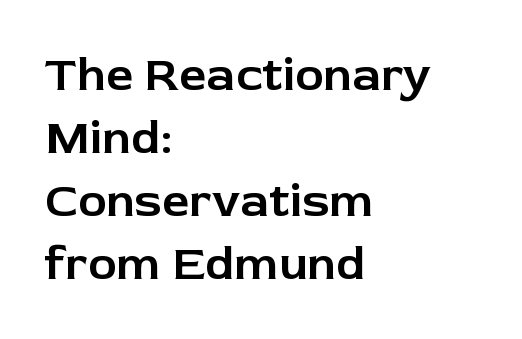
The image shows 48 px sans-serif type, upright; set left-aligned, normal line spacing (1.31x), normal letter spacing, not underlined; low stroke contrast and a medium x-height.
